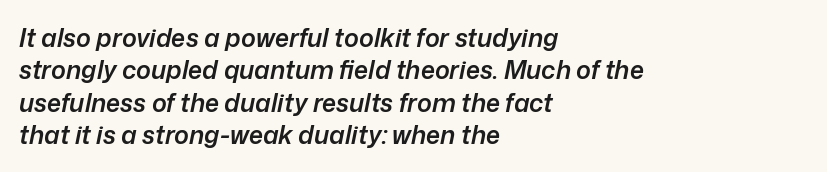
The space directly below the letters is spotless. Horizontally, the lines are justified to the leading edge only. In terms of weight, the rendering is demibold, just under bold. Does the leading feel generous? No, just average.
